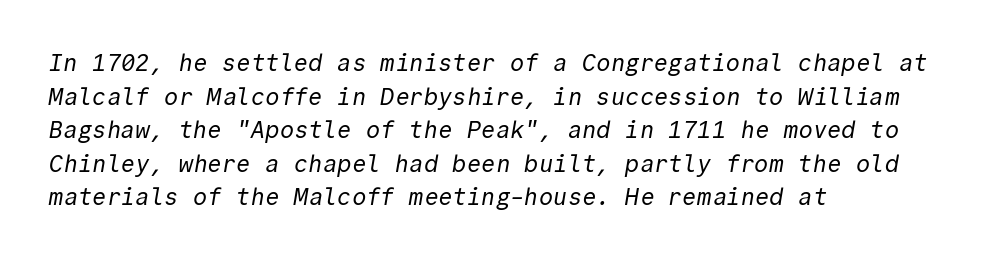
Q: Is the text bold? A: No.
Q: Is the text underlined? A: No.
Q: How is the paragraph aligned? A: Left-aligned.
Q: Is the spacing between letters normal or unusually wide? A: Normal.
Q: Is the spacing between lines tight, normal or loose? A: Normal.
